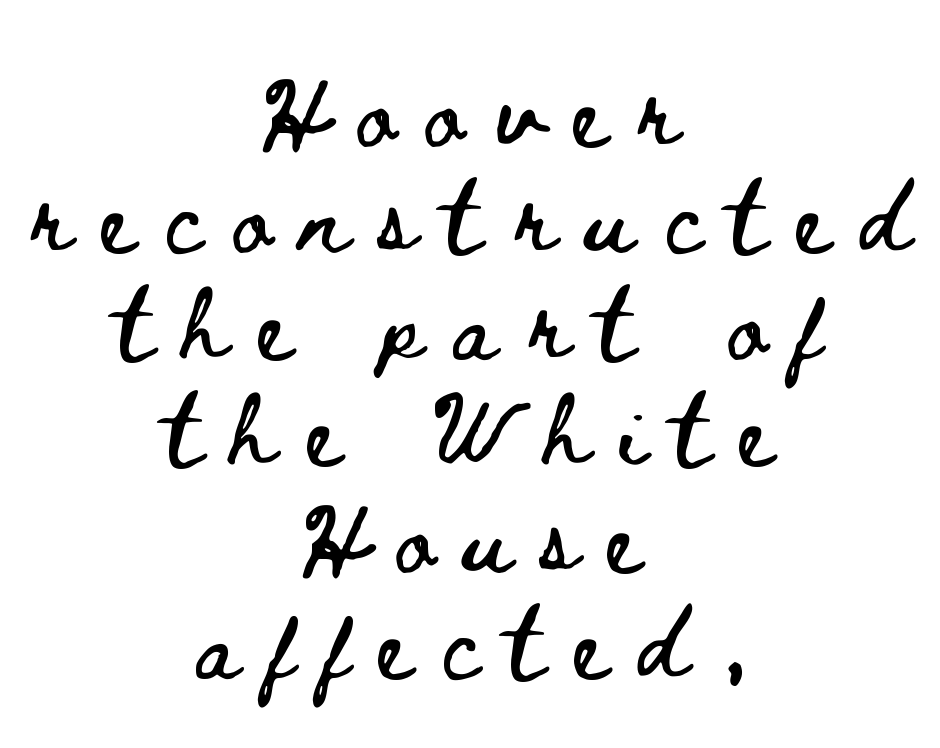
Q: Is the text underlined? A: No.
Q: How is the paragraph aligned? A: Centered.
Q: Is the spacing between letters normal or unusually wide? A: Unusually wide.
Q: Is the spacing between lines tight, normal or loose? A: Normal.
Q: Width (condensed, normal, or wide)? A: Wide.
Q: Stroke contrast? A: Low.
Q: x-height? A: Small.
Q: Monospaced? A: No.
